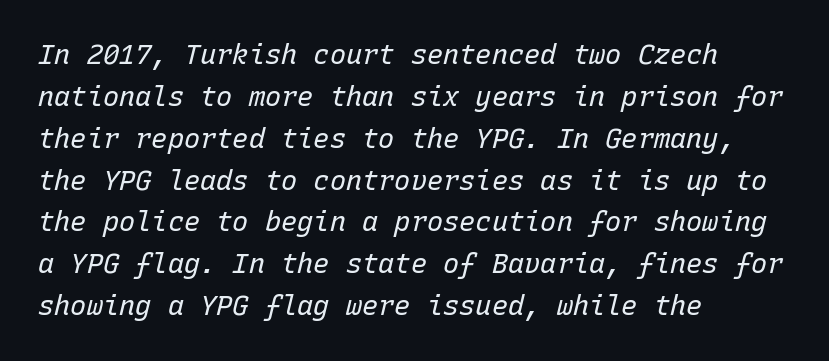
{"italic": "yes", "lean": "right", "slant_degrees": 15, "bold": "no", "underline": "no", "align": "left", "line_spacing": "normal", "line_spacing_ratio": 1.55, "letter_spacing": "normal", "letter_spacing_em": 0.0, "glyph_px": 27}
